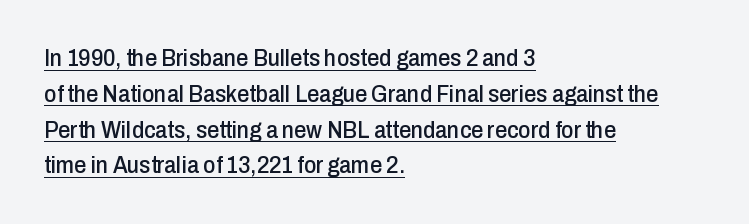
{"italic": "no", "underline": "yes", "align": "left", "line_spacing": "normal", "line_spacing_ratio": 1.49, "letter_spacing": "normal", "letter_spacing_em": 0.0, "glyph_px": 24}
